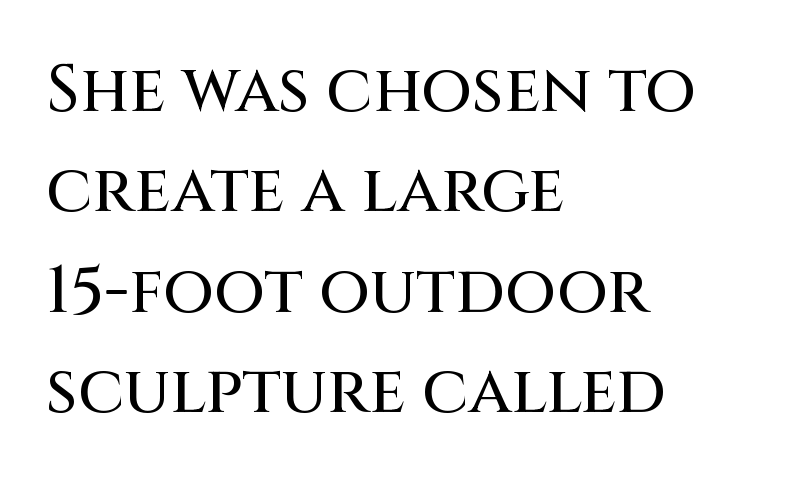
The image shows 66 px sans-serif type, upright; set left-aligned, normal line spacing (1.52x), normal letter spacing, not underlined; medium stroke contrast and a large x-height.
